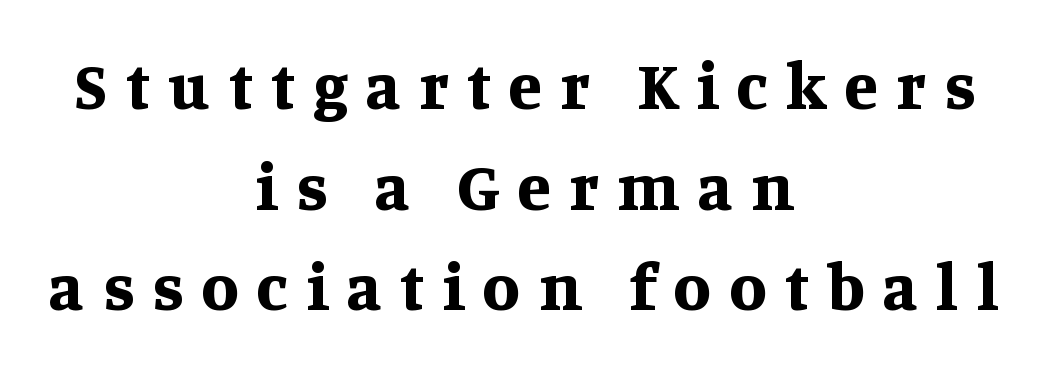
{"serif": "yes", "italic": "no", "bold": "yes", "weight": "bold", "width": "normal", "stroke_contrast": "medium", "x_height": "large", "monospaced": "no", "underline": "no", "align": "center", "line_spacing": "normal", "line_spacing_ratio": 1.48, "letter_spacing": "wide", "letter_spacing_em": 0.27, "glyph_px": 68}
